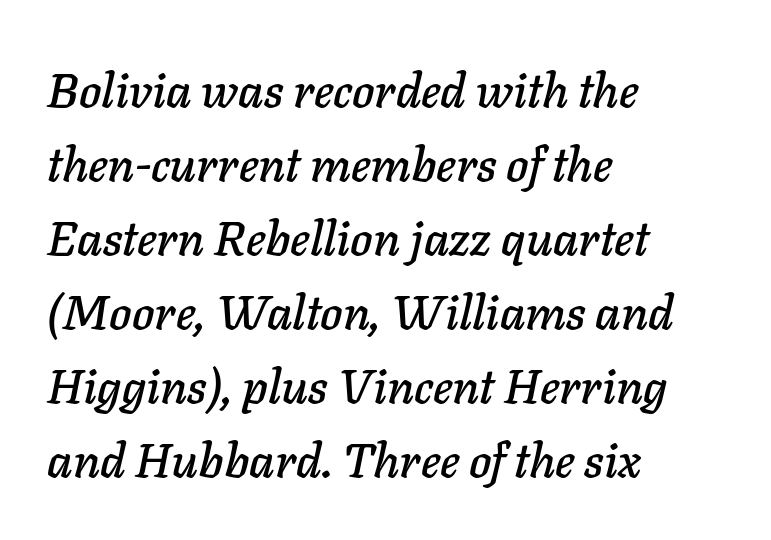
{"italic": "yes", "lean": "right", "slant_degrees": 11, "width": "normal", "stroke_contrast": "low", "x_height": "medium", "monospaced": "no", "underline": "no", "align": "left", "line_spacing": "normal", "line_spacing_ratio": 1.54, "letter_spacing": "normal", "letter_spacing_em": 0.0, "glyph_px": 48}
